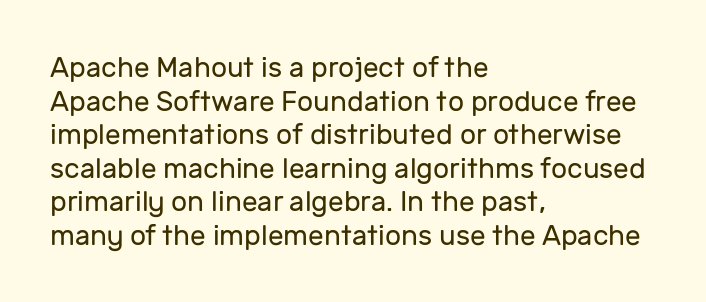
The image shows 28 px regular-weight sans-serif type, upright; set left-aligned, line spacing 1.2x, normal letter spacing, not underlined; low stroke contrast and a medium x-height.
